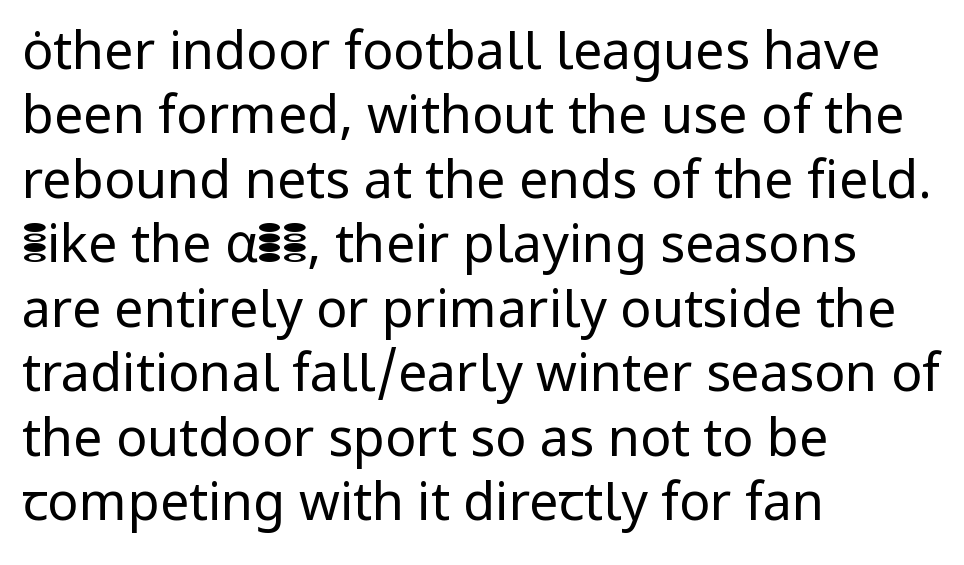
{"serif": "no", "italic": "no", "bold": "no", "weight": "regular", "width": "normal", "stroke_contrast": "low", "x_height": "medium", "monospaced": "no", "underline": "no", "align": "left", "line_spacing_ratio": 1.24, "letter_spacing": "normal", "letter_spacing_em": 0.0, "glyph_px": 52}
